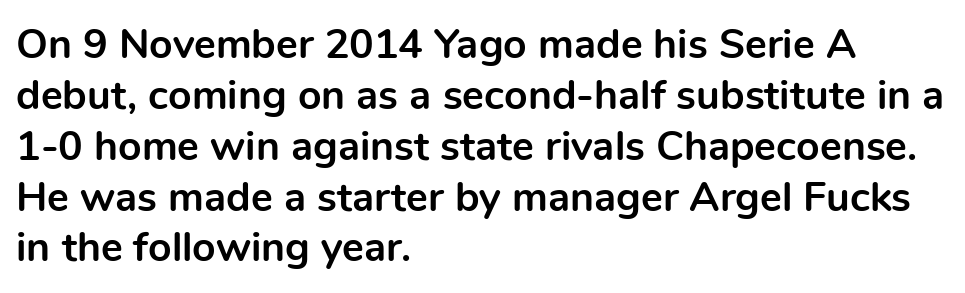
Q: Is the text bold? A: Yes.
Q: Is the text italic (slanted)? A: No, it is upright.
Q: Is the typeface a serif or a sans-serif typeface? A: Sans-serif.
Q: Is the text underlined? A: No.
Q: How is the paragraph aligned? A: Left-aligned.
Q: Is the spacing between letters normal or unusually wide? A: Normal.
Q: Width (condensed, normal, or wide)? A: Normal.
Q: x-height? A: Medium.
Q: Monospaced? A: No.
